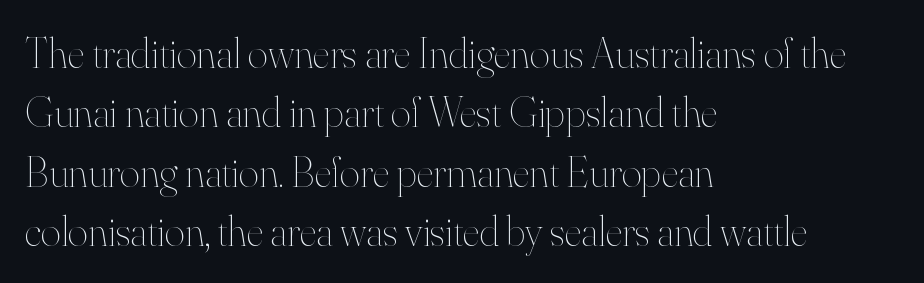
Q: Is the text bold? A: No.
Q: Is the text italic (slanted)? A: No, it is upright.
Q: Is the text underlined? A: No.
Q: How is the paragraph aligned? A: Left-aligned.
Q: Is the spacing between letters normal or unusually wide? A: Normal.
Q: Is the spacing between lines tight, normal or loose? A: Normal.
Q: Width (condensed, normal, or wide)? A: Normal.
Q: Stroke contrast? A: High.
Q: x-height? A: Small.
Q: Monospaced? A: No.
